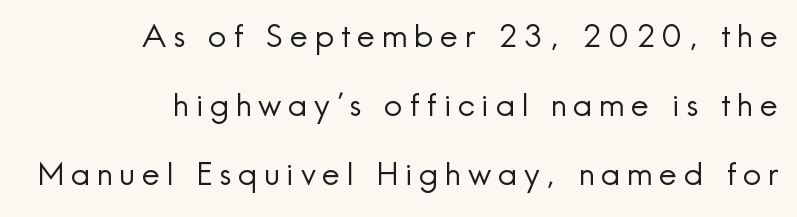
The image shows 32 px regular-weight sans-serif type, upright; set right-aligned, loose line spacing (2.16x), unusually wide letter spacing (+0.21 em), not underlined; a small x-height.
